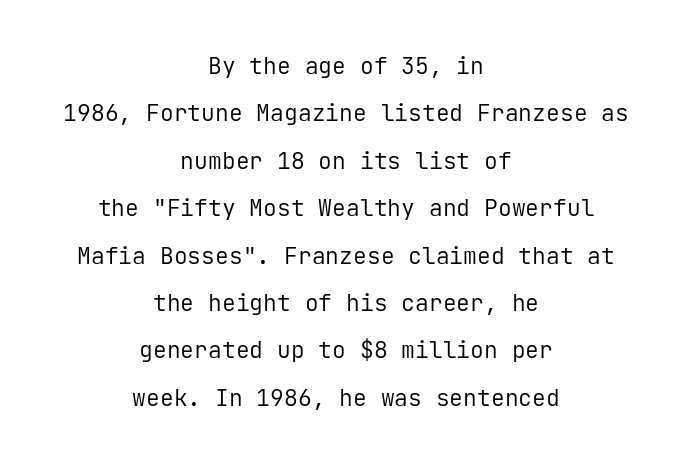
The image shows 23 px text type, upright; set centered, loose line spacing (2.06x), normal letter spacing, not underlined.
